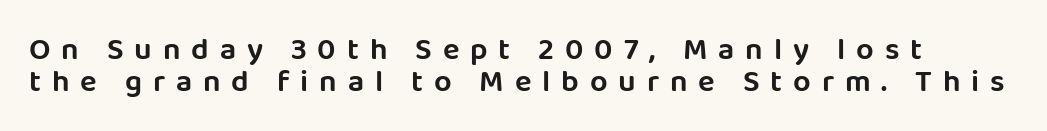
Lines of text with bare space underneath. The letters advance in unequal steps, a hallmark of proportional type. Every character sits straight up, as roman type does. Someone cranked the tracking dial way up on this one. Does the leading feel generous? Not at all — it's pinched. The type family on display is of the sans-serif kind.
